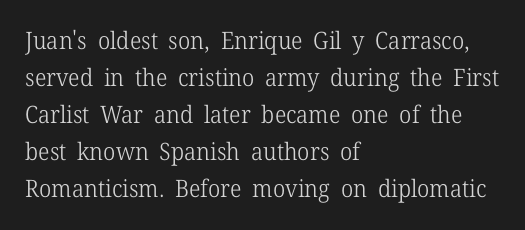
Vertical strokes here are truly vertical. Every row of glyphs begins at an identical x-position on the left. Between one letter and the next there's only the usual sliver of space. Only glyphs here, with clear space below each row.
